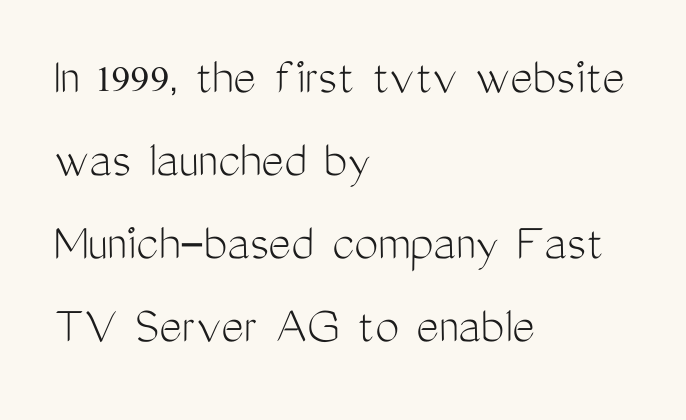
Clear beneath every line of the passage. Caption: face not bold, strokes unweighted. It's the straight-up-and-down kind of type. This block has exactly the height ordinary leading produces. Glyph-to-glyph distance matches everyday printed text.
